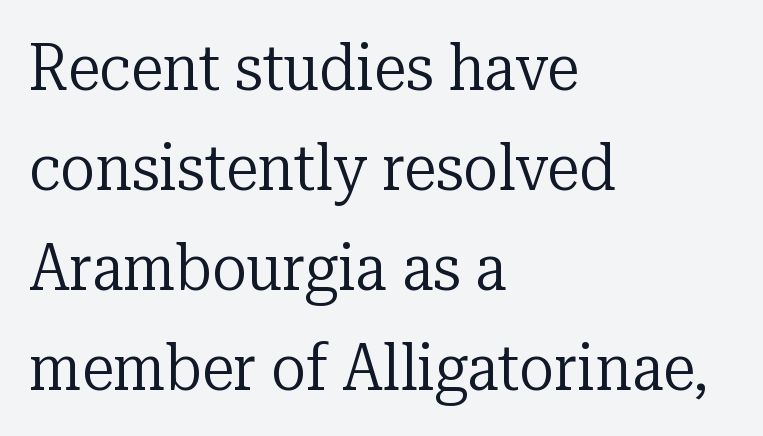
{"serif": "yes", "italic": "no", "bold": "no", "weight": "regular", "width": "normal", "stroke_contrast": "low", "x_height": "medium", "monospaced": "no", "underline": "no", "align": "left", "line_spacing": "normal", "line_spacing_ratio": 1.54, "letter_spacing": "normal", "letter_spacing_em": 0.0, "glyph_px": 65}
